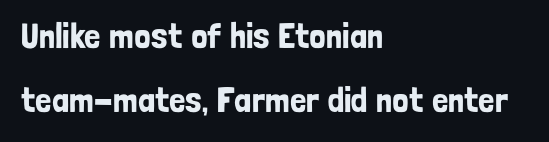
{"serif": "no", "italic": "no", "width": "condensed", "stroke_contrast": "low", "x_height": "medium", "monospaced": "no", "underline": "no", "align": "left", "line_spacing_ratio": 1.79, "letter_spacing": "normal", "letter_spacing_em": 0.0, "glyph_px": 36}
